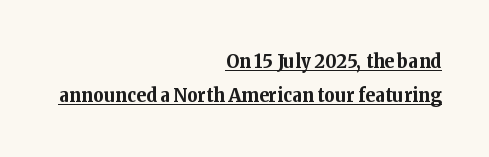
{"italic": "no", "bold": "yes", "underline": "yes", "align": "right", "line_spacing_ratio": 1.71, "letter_spacing": "normal", "letter_spacing_em": 0.0, "glyph_px": 20}
